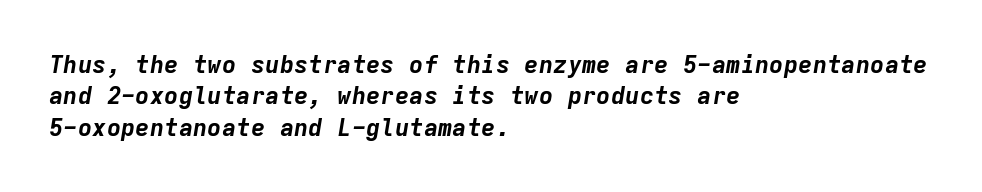
{"italic": "yes", "lean": "right", "slant_degrees": 9, "bold": "yes", "underline": "no", "align": "left", "line_spacing": "normal", "line_spacing_ratio": 1.31, "letter_spacing": "normal", "letter_spacing_em": 0.0, "glyph_px": 24}
